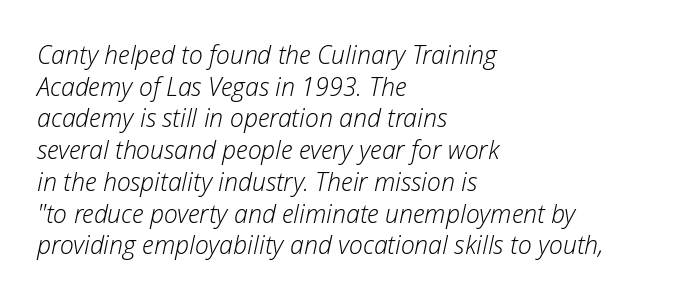
Q: Is the text bold? A: No.
Q: Is the text italic (slanted)? A: Yes, it leans right by about 12 degrees.
Q: Is the text underlined? A: No.
Q: How is the paragraph aligned? A: Left-aligned.
Q: Is the spacing between letters normal or unusually wide? A: Normal.
Q: Is the spacing between lines tight, normal or loose? A: Normal.
